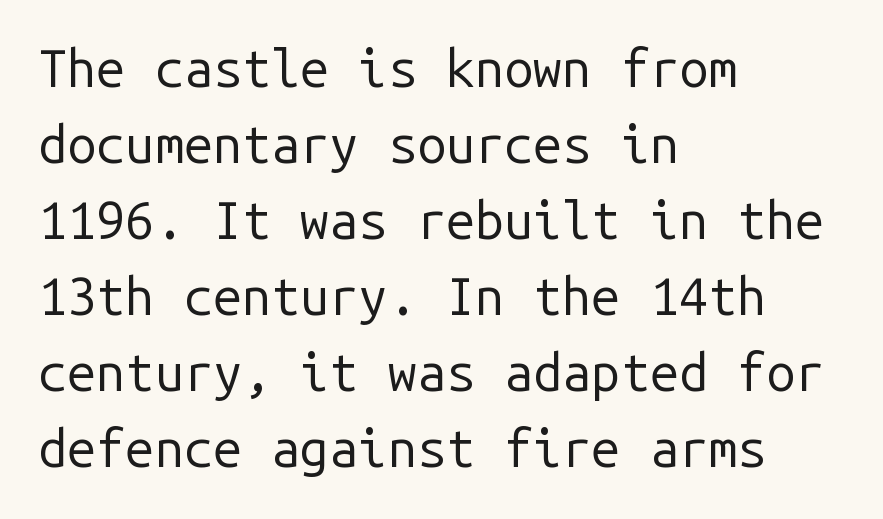
Q: Is the text bold? A: No.
Q: Is the text italic (slanted)? A: No, it is upright.
Q: Is the typeface a serif or a sans-serif typeface? A: Sans-serif.
Q: Is the text underlined? A: No.
Q: How is the paragraph aligned? A: Left-aligned.
Q: Is the spacing between letters normal or unusually wide? A: Normal.
Q: Is the spacing between lines tight, normal or loose? A: Normal.
Q: Width (condensed, normal, or wide)? A: Normal.
Q: Stroke contrast? A: Low.
Q: x-height? A: Medium.
Q: Monospaced? A: Yes.
